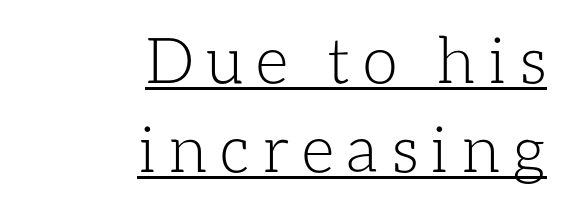
The image shows 64 px light type, upright; set right-aligned, normal line spacing (1.39x), underlined; low stroke contrast and a medium x-height.
